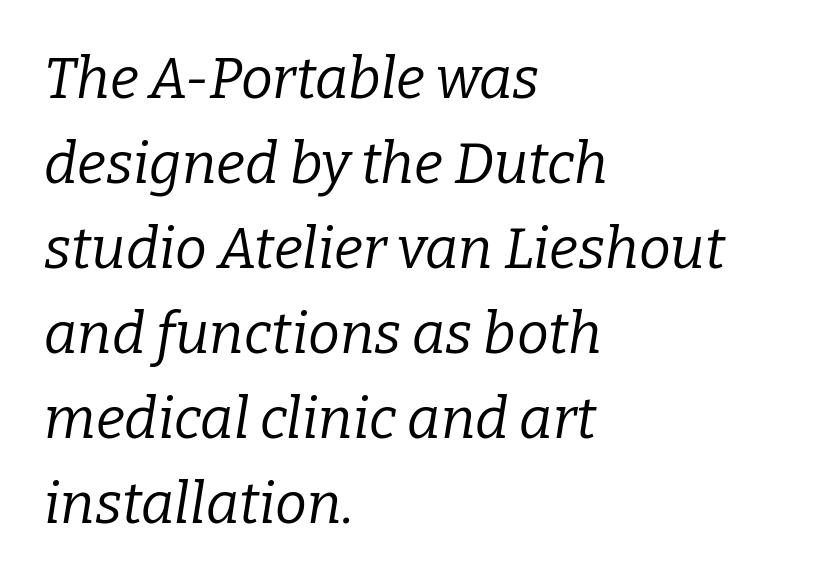
These lines keep a tight, regular rhythm from letter to letter. Each new line begins a customary step beneath the previous one. A typesetter would call this proportional, since set widths differ per character. Yep, those are serifs on the letters. Summary of weight: not heavy and not bold.
